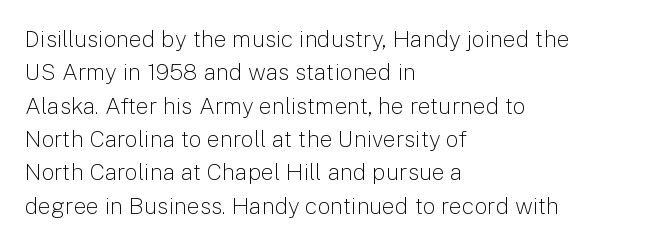
How would I describe the line gaps? Plain and ordinary. Just letters on the line, the space beneath them empty. Alignment: flush left. In terms of posture, this sample is upright.
